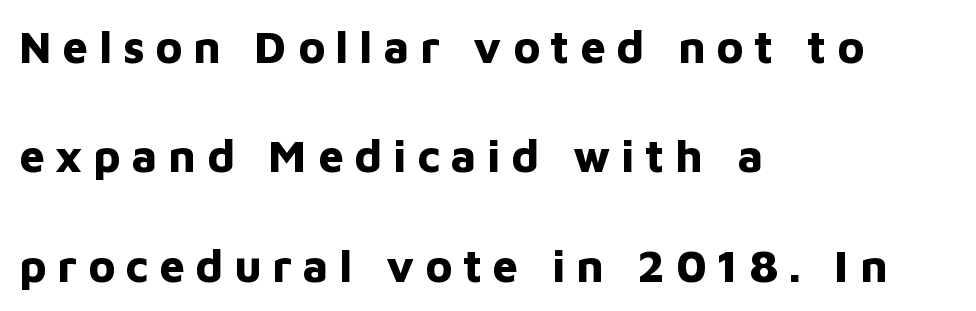
Q: Is the text bold? A: Yes.
Q: Is the text italic (slanted)? A: No, it is upright.
Q: Is the typeface a serif or a sans-serif typeface? A: Sans-serif.
Q: Is the text underlined? A: No.
Q: How is the paragraph aligned? A: Left-aligned.
Q: Is the spacing between letters normal or unusually wide? A: Unusually wide.
Q: Is the spacing between lines tight, normal or loose? A: Loose.
Q: Width (condensed, normal, or wide)? A: Normal.
Q: Stroke contrast? A: Low.
Q: x-height? A: Medium.
Q: Monospaced? A: No.
